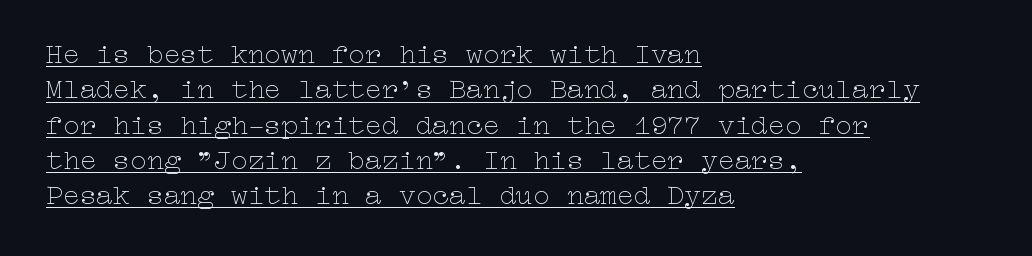
{"italic": "no", "bold": "no", "weight": "thin", "width": "wide", "stroke_contrast": "low", "x_height": "medium", "underline": "yes", "align": "left", "line_spacing": "normal", "line_spacing_ratio": 1.26, "letter_spacing": "normal", "letter_spacing_em": 0.0, "glyph_px": 28}
